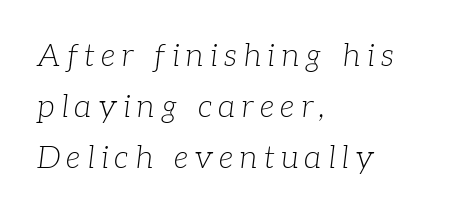
Q: Is the text bold? A: No.
Q: Is the text italic (slanted)? A: Yes, it leans right by about 7 degrees.
Q: Is the typeface a serif or a sans-serif typeface? A: Serif.
Q: Is the text underlined? A: No.
Q: How is the paragraph aligned? A: Left-aligned.
Q: Is the spacing between letters normal or unusually wide? A: Unusually wide.
Q: Is the spacing between lines tight, normal or loose? A: Normal.
Q: Width (condensed, normal, or wide)? A: Normal.
Q: Stroke contrast? A: Low.
Q: x-height? A: Medium.
Q: Monospaced? A: No.
